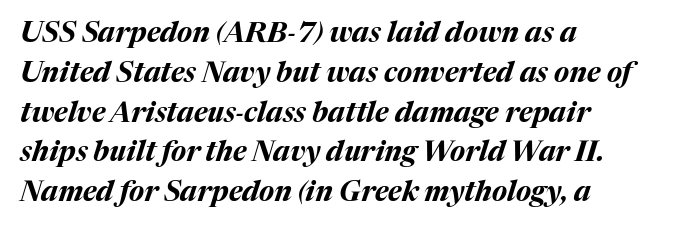
Bare-footed words on every line. The face used here has a pronounced slope to its letters. Here the designer chose a conventional face with non-uniform glyph widths. Quick note: interline space is typical.
